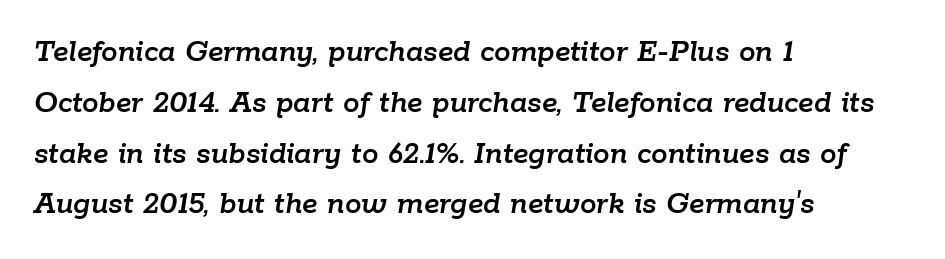
The image shows 33 px text type, italic (leaning right); set left-aligned, normal line spacing (1.54x), normal letter spacing, not underlined; low stroke contrast and a medium x-height.
